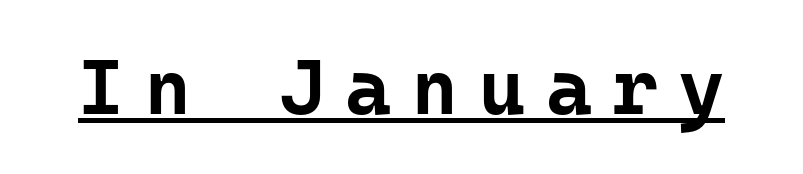
{"serif": "no", "italic": "no", "bold": "yes", "weight": "bold", "width": "normal", "stroke_contrast": "low", "x_height": "medium", "monospaced": "yes", "underline": "yes", "letter_spacing": "wide", "letter_spacing_em": 0.27, "glyph_px": 78}
